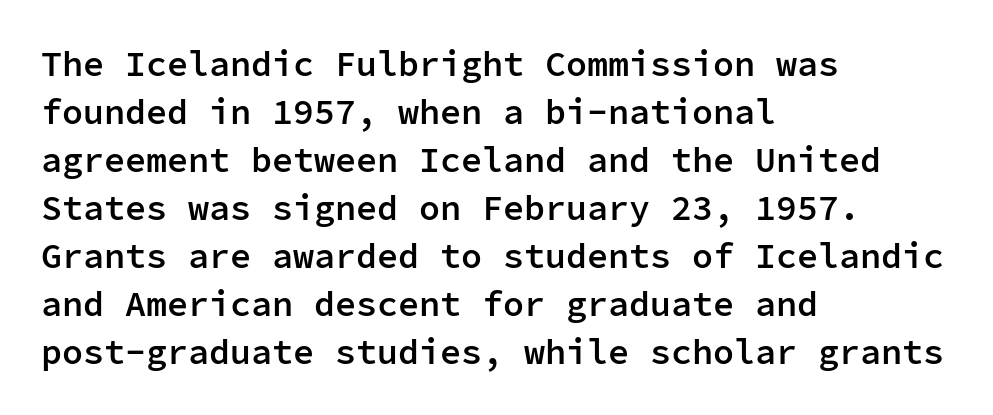
{"serif": "no", "italic": "no", "bold": "semi", "weight": "semibold", "width": "normal", "stroke_contrast": "low", "x_height": "medium", "monospaced": "yes", "underline": "no", "align": "left", "line_spacing": "normal", "line_spacing_ratio": 1.37, "letter_spacing": "normal", "letter_spacing_em": 0.0, "glyph_px": 35}
